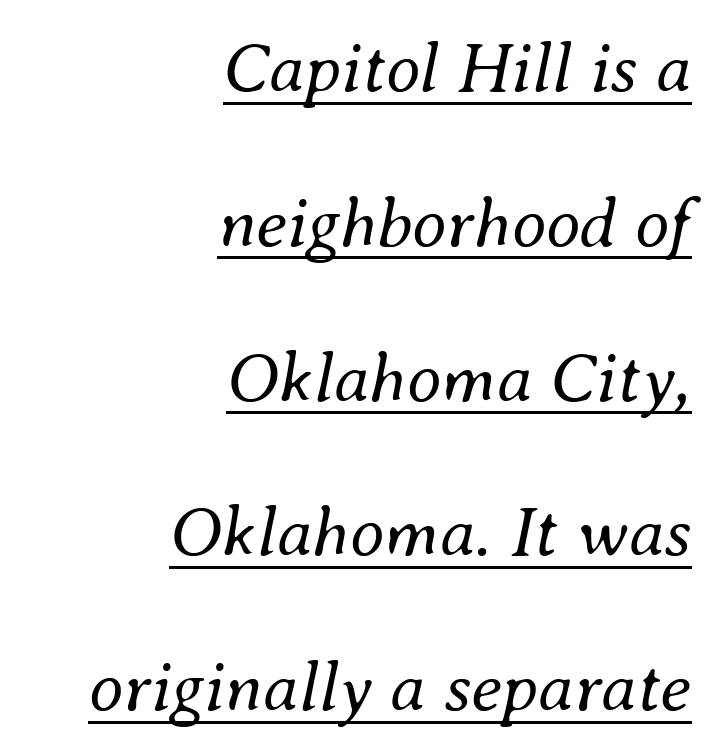
The image shows 71 px regular-weight type, italic (leaning right); set right-aligned, loose line spacing (2.18x), normal letter spacing, underlined; medium stroke contrast and a small x-height.
